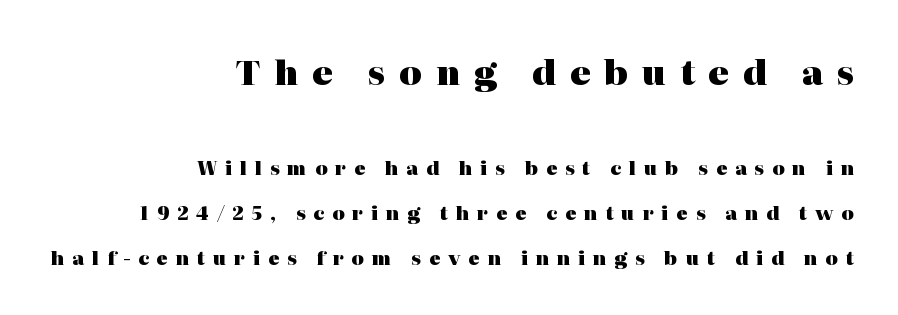
The image shows 34 px heavy serif type, upright; set right-aligned, loose line spacing (2.37x), unusually wide letter spacing (+0.41 em), not underlined; the first (top) block is 1.79x larger; high stroke contrast and a medium x-height.
